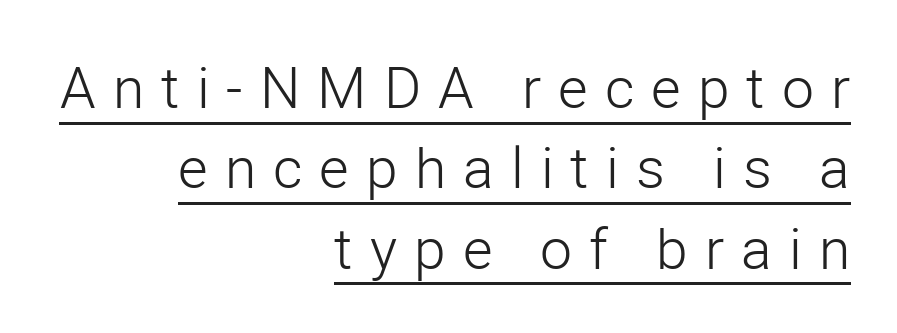
{"serif": "no", "italic": "no", "bold": "no", "weight": "light", "width": "normal", "stroke_contrast": "low", "x_height": "medium", "monospaced": "no", "underline": "yes", "align": "right", "line_spacing": "normal", "line_spacing_ratio": 1.41, "letter_spacing": "wide", "letter_spacing_em": 0.3, "glyph_px": 57}
